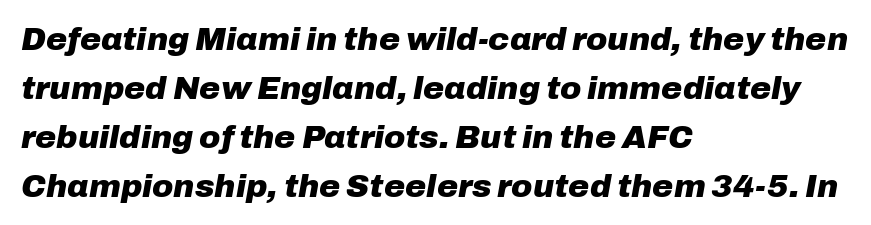
{"italic": "yes", "lean": "right", "slant_degrees": 10, "bold": "yes", "weight": "heavy", "width": "normal", "stroke_contrast": "low", "x_height": "medium", "monospaced": "no", "underline": "no", "align": "left", "line_spacing": "normal", "line_spacing_ratio": 1.53, "letter_spacing": "normal", "letter_spacing_em": 0.0, "glyph_px": 32}
